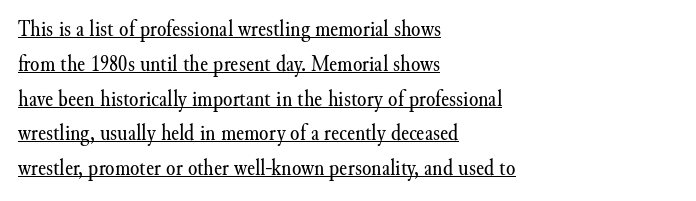
Students, observe the line beneath the letters — that is underlining. Counters stay open thanks to moderate or lighter strokes. The horizontal fit of the characters is conventional and even. Horizontally, the lines are justified to the leading edge only. Is there much room between lines? A standard amount, neither cramped nor airy. The font's upright variant was chosen for this text.
